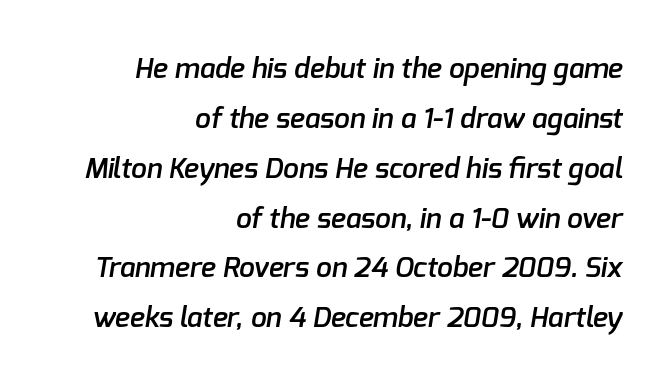
Q: Is the text bold? A: Semi-bold.
Q: Is the typeface a serif or a sans-serif typeface? A: Sans-serif.
Q: Is the text underlined? A: No.
Q: How is the paragraph aligned? A: Right-aligned.
Q: Is the spacing between letters normal or unusually wide? A: Normal.
Q: Width (condensed, normal, or wide)? A: Normal.
Q: Stroke contrast? A: Low.
Q: x-height? A: Medium.
Q: Monospaced? A: No.
